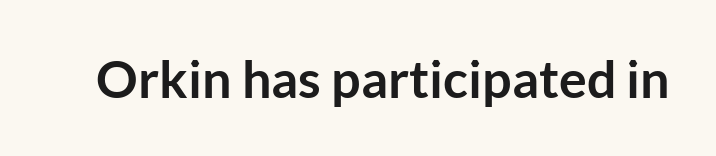
Q: Is the text bold? A: Yes.
Q: Is the text italic (slanted)? A: No, it is upright.
Q: Is the typeface a serif or a sans-serif typeface? A: Sans-serif.
Q: Is the text underlined? A: No.
Q: Is the spacing between letters normal or unusually wide? A: Normal.
Q: Width (condensed, normal, or wide)? A: Normal.
Q: Stroke contrast? A: Low.
Q: x-height? A: Medium.
Q: Monospaced? A: No.
